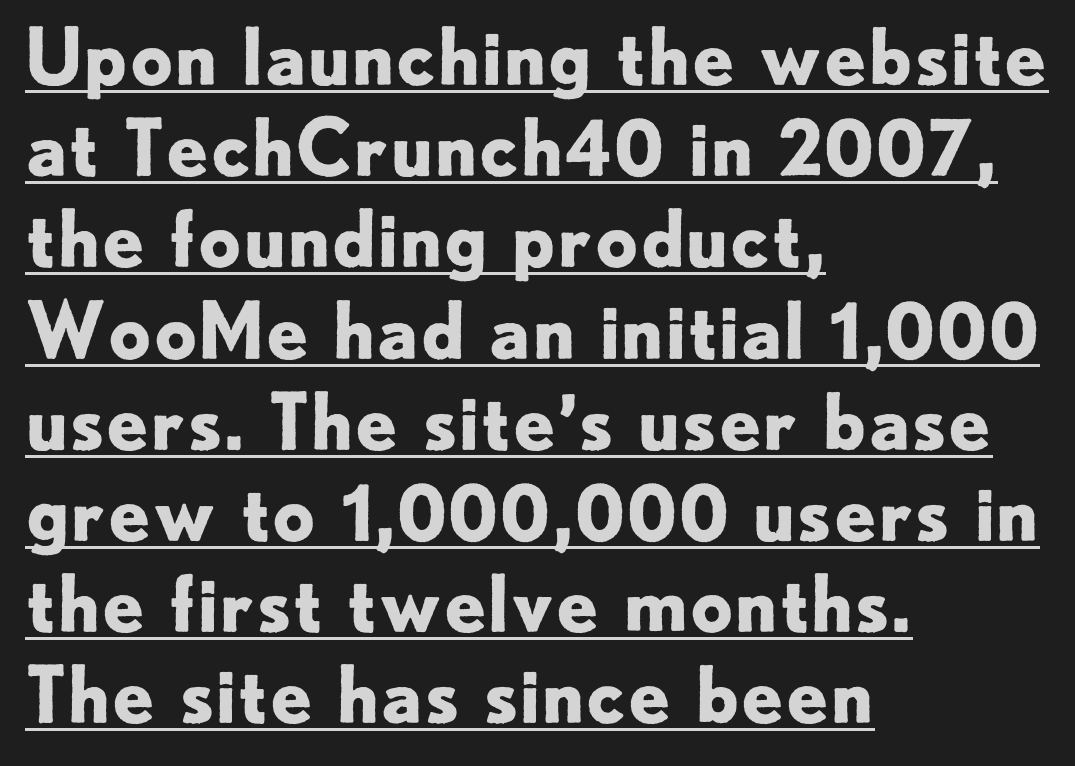
Caption: bold face, heavy strokes. The face used here appears with an underline applied. I'd call this a sans setting — the letters go barefoot. All the whitespace from short lines collects on the right.
